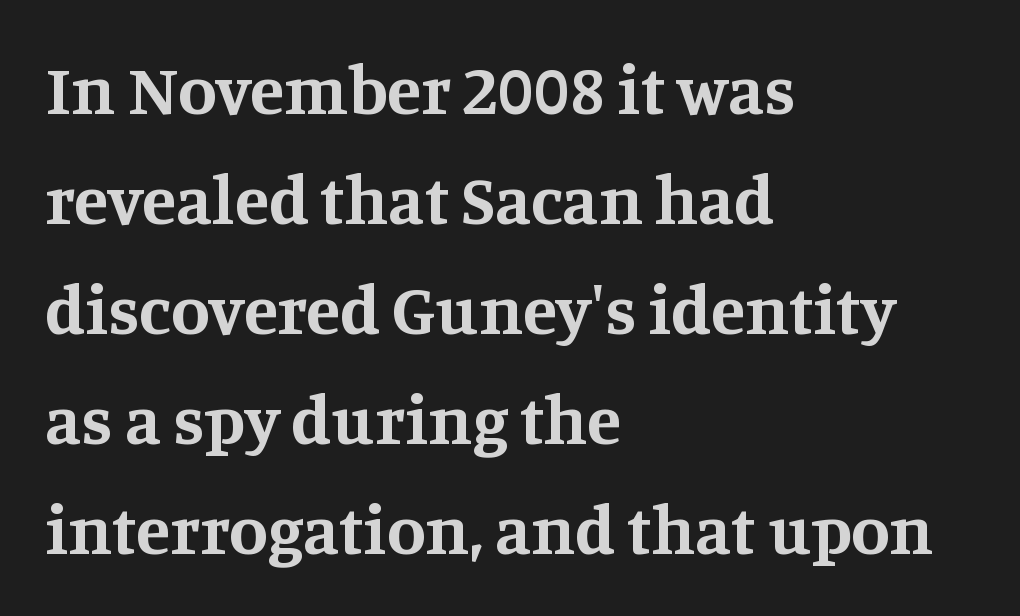
The image shows 70 px bold serif type, upright; set left-aligned, normal line spacing (1.57x), normal letter spacing, not underlined; medium stroke contrast and a large x-height.
